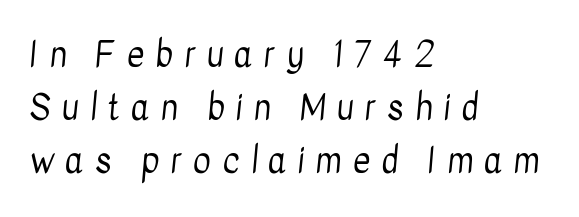
Q: Is the text bold? A: No.
Q: Is the typeface a serif or a sans-serif typeface? A: Sans-serif.
Q: Is the text underlined? A: No.
Q: How is the paragraph aligned? A: Left-aligned.
Q: Is the spacing between letters normal or unusually wide? A: Unusually wide.
Q: Is the spacing between lines tight, normal or loose? A: Normal.
Q: Width (condensed, normal, or wide)? A: Condensed.
Q: Stroke contrast? A: Low.
Q: x-height? A: Medium.
Q: Monospaced? A: No.
